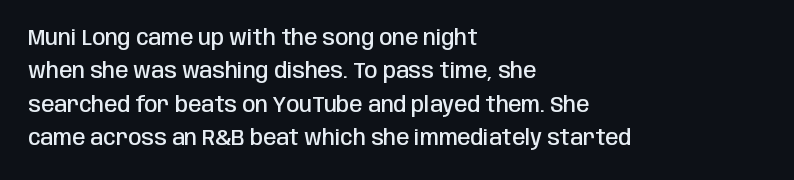
{"italic": "no", "bold": "semi", "underline": "no", "align": "left", "line_spacing": "normal", "line_spacing_ratio": 1.59, "letter_spacing": "normal", "letter_spacing_em": 0.0, "glyph_px": 21}
